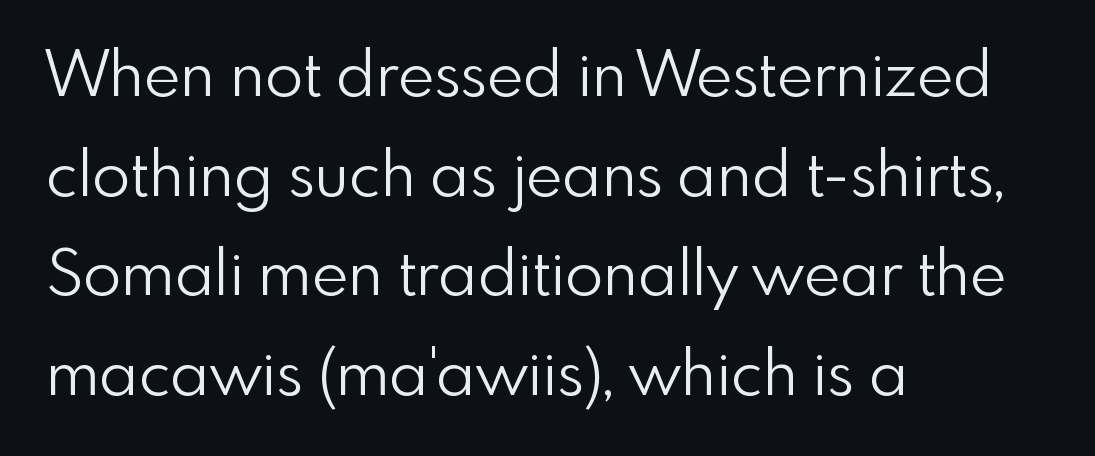
When letters stand straight like this, we call the style roman or upright. Counters stay open thanks to moderate or lighter strokes. A bare baseline throughout the passage. This sample keeps an unexceptional amount of space between lines. Nothing sits at the stroke ends, so this counts as sans-serif.
